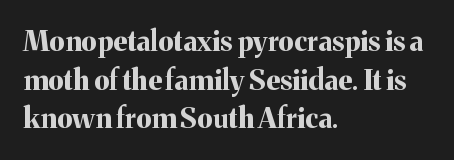
Q: Is the text bold? A: Yes.
Q: Is the text italic (slanted)? A: No, it is upright.
Q: Is the typeface a serif or a sans-serif typeface? A: Serif.
Q: Is the text underlined? A: No.
Q: How is the paragraph aligned? A: Left-aligned.
Q: Is the spacing between letters normal or unusually wide? A: Normal.
Q: Is the spacing between lines tight, normal or loose? A: Normal.
Q: Width (condensed, normal, or wide)? A: Normal.
Q: Stroke contrast? A: Medium.
Q: x-height? A: Medium.
Q: Monospaced? A: No.
